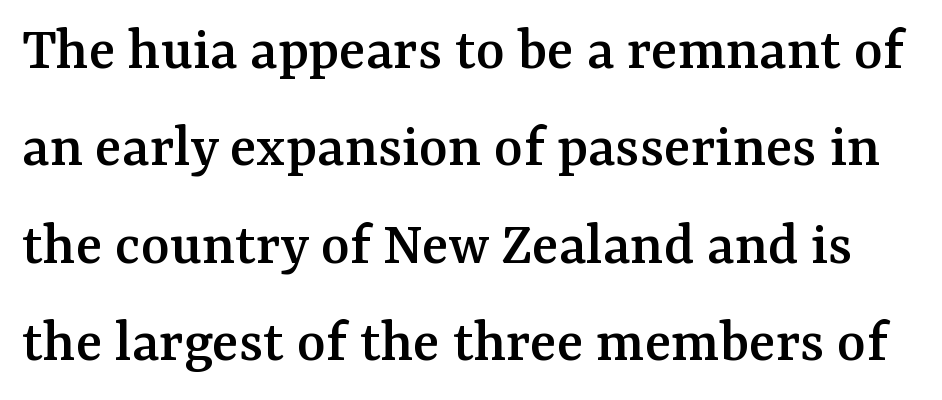
The image shows 62 px serif type, upright; set normal line spacing (1.57x), normal letter spacing, not underlined; medium stroke contrast and a medium x-height.
